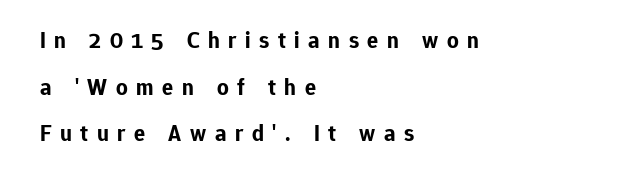
Set as a true bold cut, around the 700 mark. Glance below the letters and you will spot only blank space. Horizontal alignment here is leftward, the default for most running prose. The gaps between neighbouring characters are conspicuously large. A roman cut, with each character standing at attention. One glance says open: line gaps are wider than usual.
